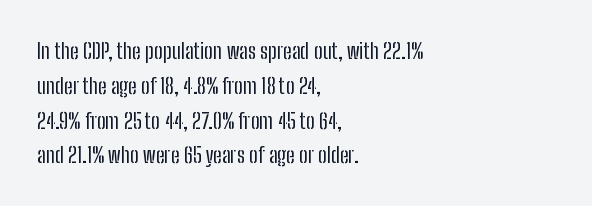
{"italic": "no", "bold": "no", "underline": "no", "align": "left", "line_spacing": "normal", "line_spacing_ratio": 1.58, "letter_spacing": "normal", "letter_spacing_em": 0.0, "glyph_px": 22}
